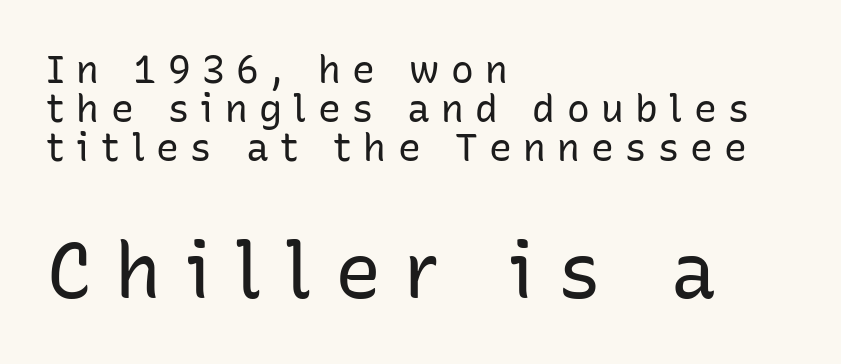
Q: Is the text bold? A: No.
Q: Is the text italic (slanted)? A: No, it is upright.
Q: Is the typeface a serif or a sans-serif typeface? A: Sans-serif.
Q: Is the text underlined? A: No.
Q: How is the paragraph aligned? A: Left-aligned.
Q: Is the spacing between letters normal or unusually wide? A: Unusually wide.
Q: Is the spacing between lines tight, normal or loose? A: Tight.
Q: Which block of text is set in a larger size, the first (top) or the second (bottom)? A: The second (bottom) one.
Q: Width (condensed, normal, or wide)? A: Normal.
Q: Stroke contrast? A: Low.
Q: x-height? A: Medium.
Q: Monospaced? A: No.
